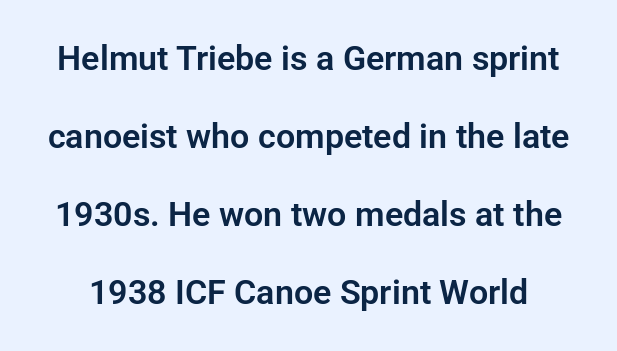
Q: Is the text italic (slanted)? A: No, it is upright.
Q: Is the typeface a serif or a sans-serif typeface? A: Sans-serif.
Q: Is the text underlined? A: No.
Q: Is the spacing between letters normal or unusually wide? A: Normal.
Q: Is the spacing between lines tight, normal or loose? A: Loose.
Q: Width (condensed, normal, or wide)? A: Normal.
Q: Stroke contrast? A: Low.
Q: x-height? A: Medium.
Q: Monospaced? A: No.
